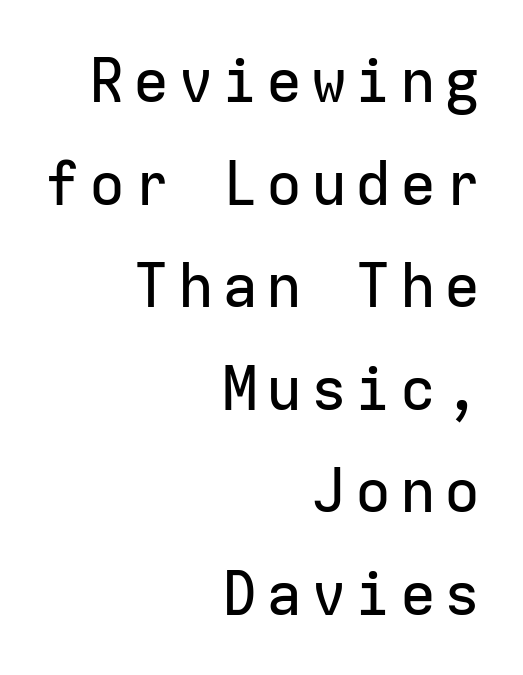
Vertical strokes here are truly vertical. The string is rendered with underlining switched off. Here the designer chose a console-style face with uniform glyph widths. The font family rendered here belongs to the sans-serif group.
